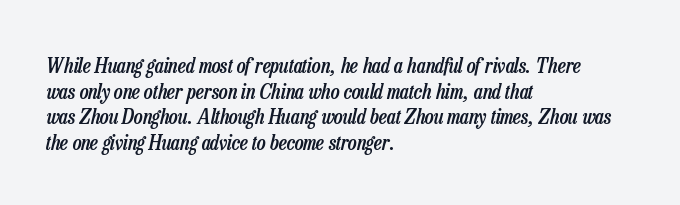
{"italic": "yes", "lean": "right", "slant_degrees": 13, "bold": "semi", "underline": "no", "align": "left", "line_spacing_ratio": 1.22, "letter_spacing": "normal", "letter_spacing_em": 0.0, "glyph_px": 21}
